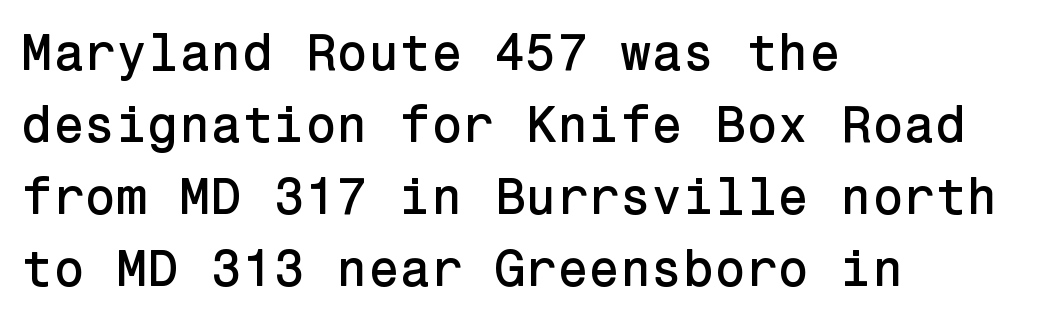
Q: Is the text italic (slanted)? A: No, it is upright.
Q: Is the typeface a serif or a sans-serif typeface? A: Sans-serif.
Q: Is the text underlined? A: No.
Q: How is the paragraph aligned? A: Left-aligned.
Q: Is the spacing between letters normal or unusually wide? A: Normal.
Q: Is the spacing between lines tight, normal or loose? A: Normal.
Q: Width (condensed, normal, or wide)? A: Normal.
Q: Stroke contrast? A: Low.
Q: x-height? A: Medium.
